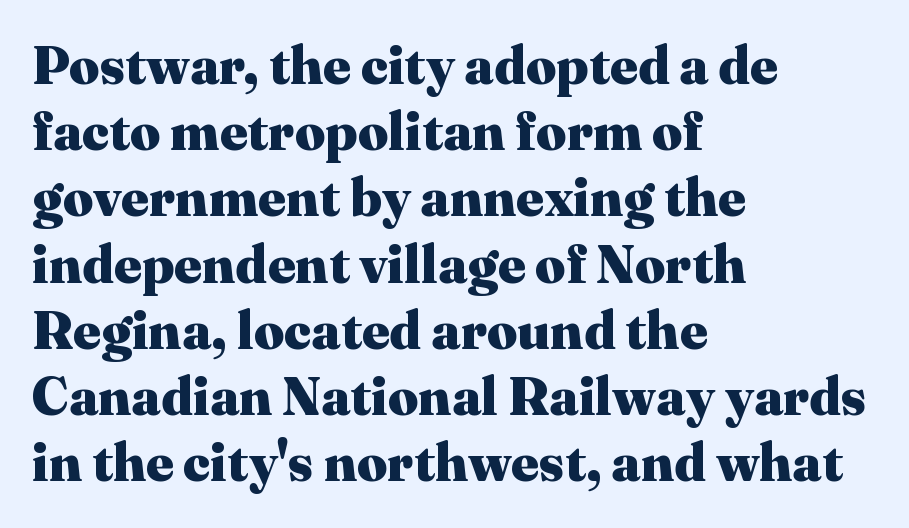
The text was rendered using a seriffed face with decorative stroke endings. The paragraph has a hard left edge and a soft right edge. Characters follow at the spacing the type designer built in. Spacing verdict: proportional, widths tailored to each character. Normally led — the rows are evenly, conventionally spaced. The axis of the letterforms is exactly vertical.
